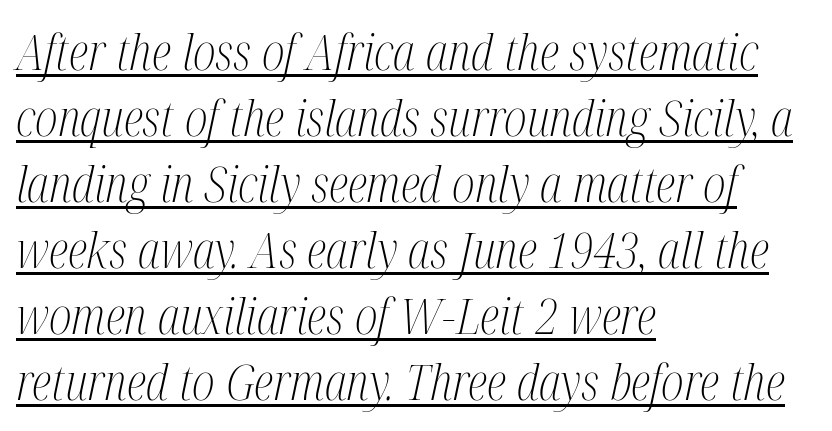
The characters are drawn with everyday or finer stroke widths. The face used here is proportionally spaced, like ordinary book or web type. Is there an underline? Yes — a line sits under the letters. The gaps between neighbouring characters are ordinary and unremarkable. Examine the stroke ends and you'll spot serifs.
